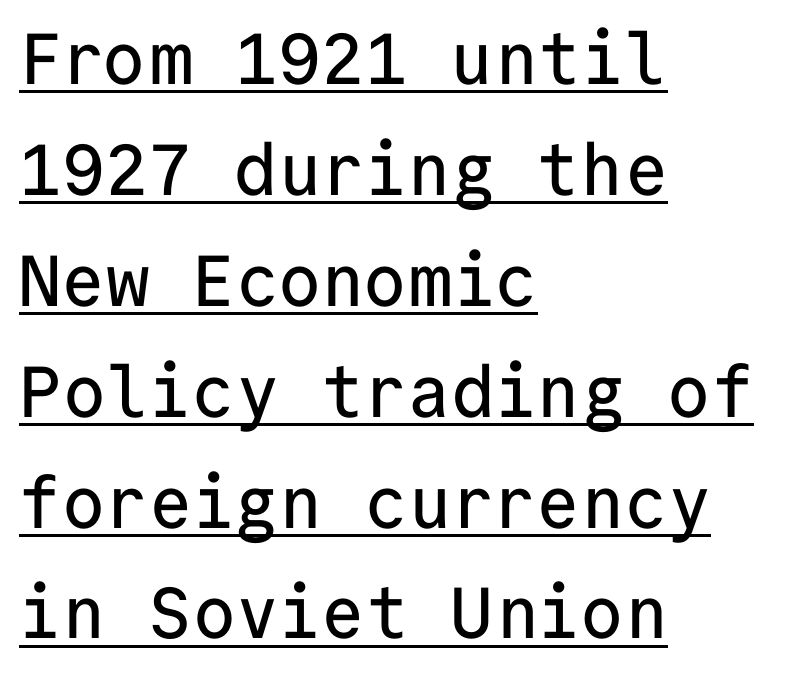
Q: Is the text italic (slanted)? A: No, it is upright.
Q: Is the typeface a serif or a sans-serif typeface? A: Sans-serif.
Q: Is the text underlined? A: Yes.
Q: How is the paragraph aligned? A: Left-aligned.
Q: Is the spacing between letters normal or unusually wide? A: Normal.
Q: Is the spacing between lines tight, normal or loose? A: Normal.
Q: Width (condensed, normal, or wide)? A: Normal.
Q: Stroke contrast? A: Low.
Q: x-height? A: Medium.
Q: Monospaced? A: Yes.
